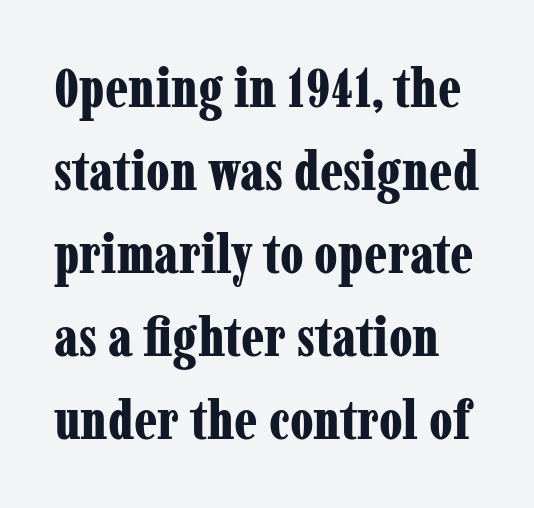
The image shows 55 px bold, condensed serif type, upright; set normal line spacing (1.51x), normal letter spacing, not underlined; low stroke contrast and a medium x-height.
